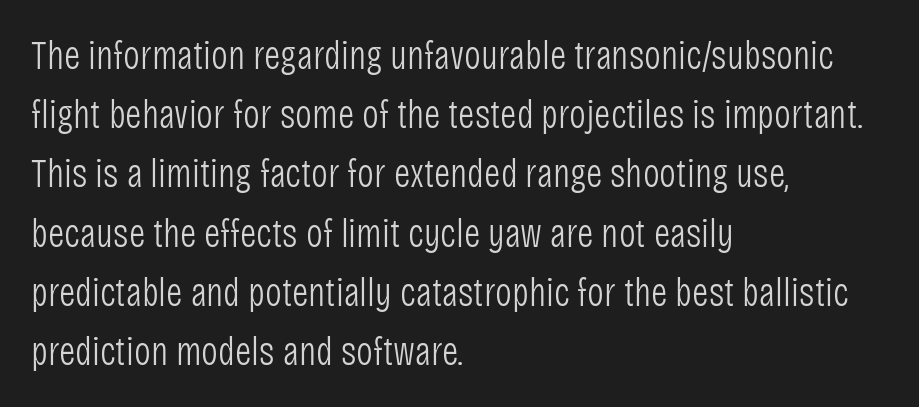
Q: Is the text bold? A: No.
Q: Is the text italic (slanted)? A: No, it is upright.
Q: Is the typeface a serif or a sans-serif typeface? A: Sans-serif.
Q: Is the text underlined? A: No.
Q: How is the paragraph aligned? A: Left-aligned.
Q: Is the spacing between letters normal or unusually wide? A: Normal.
Q: Is the spacing between lines tight, normal or loose? A: Normal.
Q: Width (condensed, normal, or wide)? A: Condensed.
Q: Stroke contrast? A: Low.
Q: x-height? A: Large.
Q: Monospaced? A: No.
